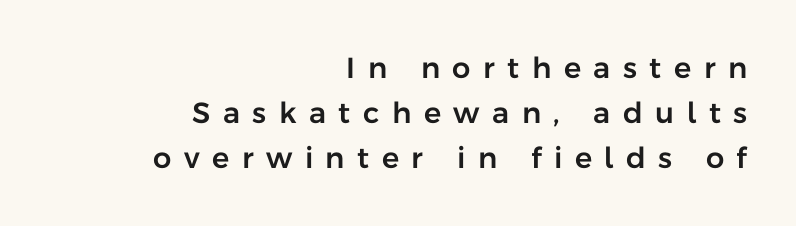
Every character sits straight up, as roman type does. Each letter's strokes conclude bluntly, with no projecting serifs. Any mark beneath the type? The region is blank. Letter spacing: wide.
